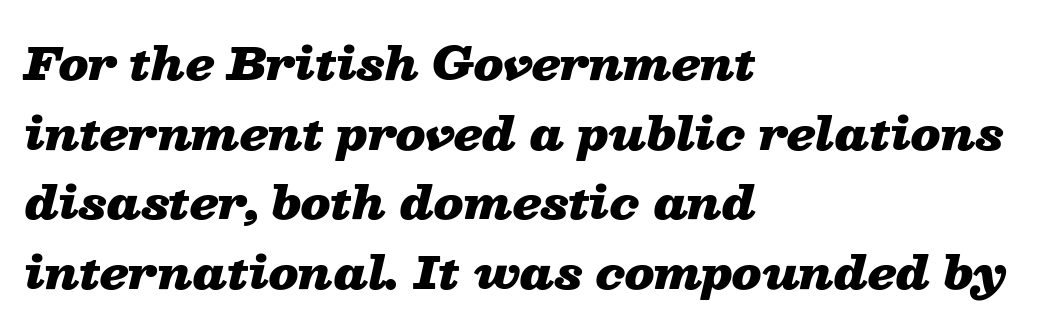
The image shows 44 px heavy, wide type, italic (leaning right); set left-aligned, normal line spacing (1.58x), normal letter spacing, not underlined; low stroke contrast and a medium x-height.
